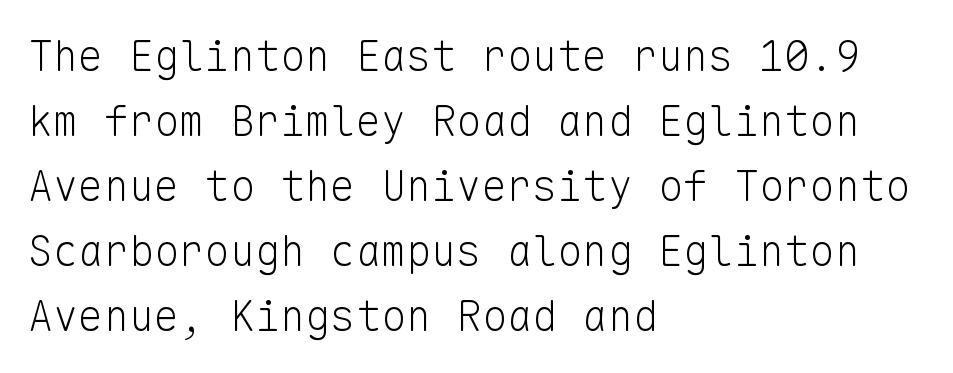
Serif or sans? Sans — the stroke terminals are bare. Looks like terminal output: every glyph gets an equal slot. Honestly, there is no underline to notice here at all. Reading down the block, your eye returns to a fixed left position each line. Weight class: somewhere from thin through regular. Notice how descenders clear the ascenders below comfortably — that's standard leading.
